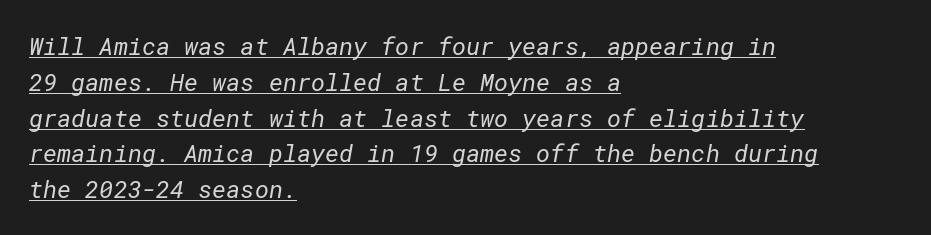
{"bold": "no", "underline": "yes", "align": "left", "line_spacing": "normal", "line_spacing_ratio": 1.49, "letter_spacing": "normal", "letter_spacing_em": 0.0, "glyph_px": 24}
